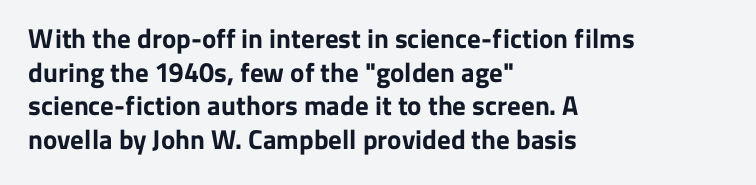
Q: Is the text bold? A: Yes.
Q: Is the text italic (slanted)? A: No, it is upright.
Q: Is the text underlined? A: No.
Q: How is the paragraph aligned? A: Left-aligned.
Q: Is the spacing between letters normal or unusually wide? A: Normal.
Q: Is the spacing between lines tight, normal or loose? A: Normal.
